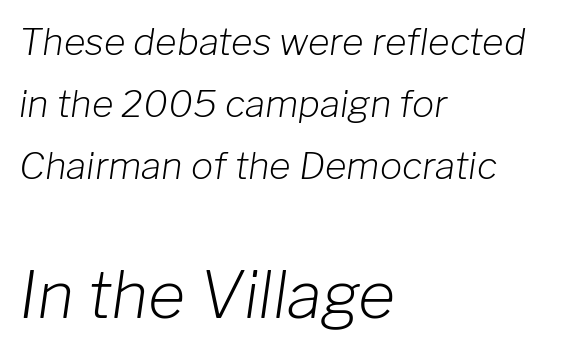
{"italic": "yes", "lean": "right", "slant_degrees": 8, "bold": "no", "weight": "light", "width": "normal", "stroke_contrast": "low", "x_height": "medium", "monospaced": "no", "underline": "no", "align": "left", "line_spacing": "normal", "line_spacing_ratio": 1.67, "letter_spacing": "normal", "letter_spacing_em": 0.0, "larger_block": "second", "size_ratio": 1.73, "glyph_px": 64}
